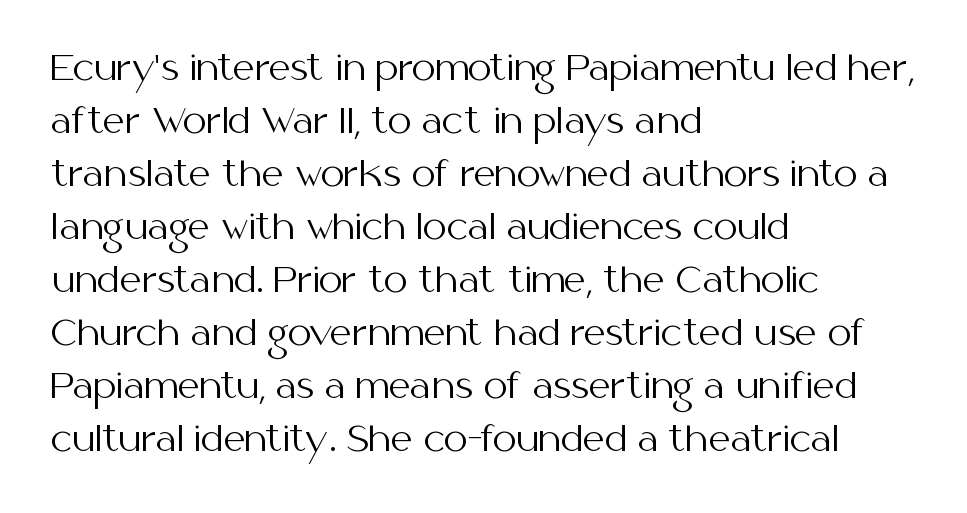
{"serif": "no", "italic": "no", "bold": "no", "weight": "regular", "width": "normal", "stroke_contrast": "medium", "x_height": "medium", "monospaced": "no", "underline": "no", "align": "left", "line_spacing": "normal", "line_spacing_ratio": 1.56, "letter_spacing": "normal", "letter_spacing_em": 0.0, "glyph_px": 34}
